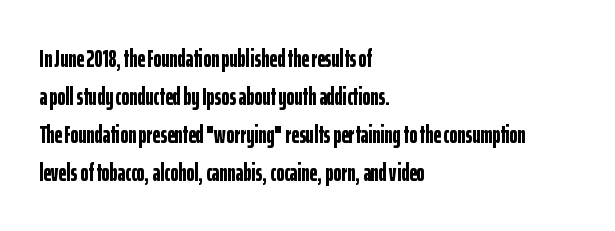
The space between consecutive lines is moderate. Alignment: flush left. The passage shown is not underscored anywhere. The type is set solid horizontally, with unmodified tracking. The characters look thick and weighty, a clear bold. Unlike italic type, these characters show no tilt at all.
